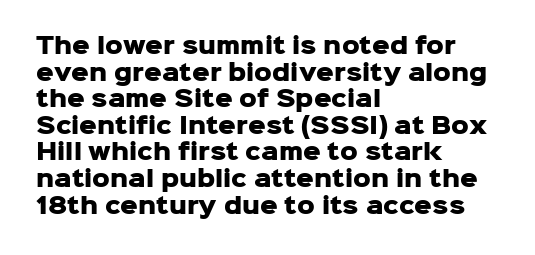
Q: Is the text bold? A: Yes.
Q: Is the text italic (slanted)? A: No, it is upright.
Q: Is the text underlined? A: No.
Q: How is the paragraph aligned? A: Left-aligned.
Q: Is the spacing between letters normal or unusually wide? A: Normal.
